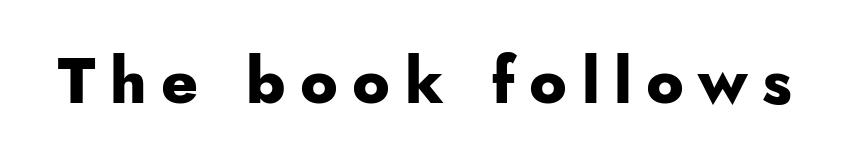
The image shows 63 px heavy sans-serif type, upright; set unusually wide letter spacing (+0.23 em), not underlined; low stroke contrast and a small x-height.
